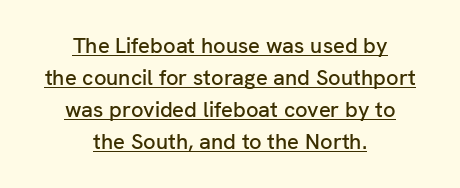
The image shows 22 px text type, upright; set centered, normal line spacing (1.46x), normal letter spacing, underlined.
